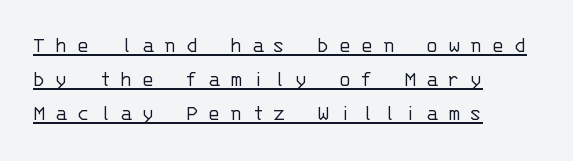
Q: Is the text bold? A: No.
Q: Is the text italic (slanted)? A: No, it is upright.
Q: Is the text underlined? A: Yes.
Q: How is the paragraph aligned? A: Left-aligned.
Q: Is the spacing between letters normal or unusually wide? A: Unusually wide.
Q: Is the spacing between lines tight, normal or loose? A: Normal.
